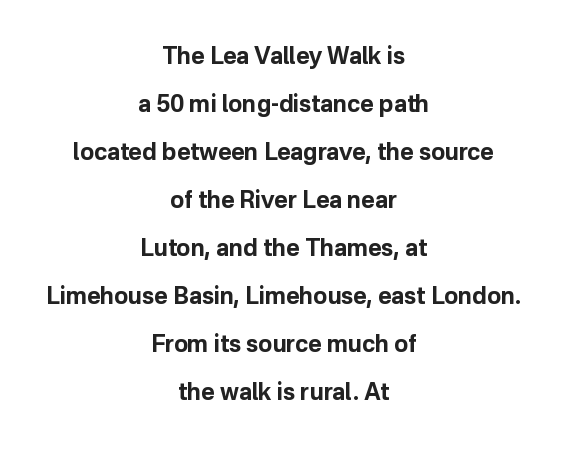
Unmarked baselines from the first word to the last. If you measured baseline to baseline, you'd find a long distance. The passage shown is emphatically bold. Typeset on center — no edge is straight.
